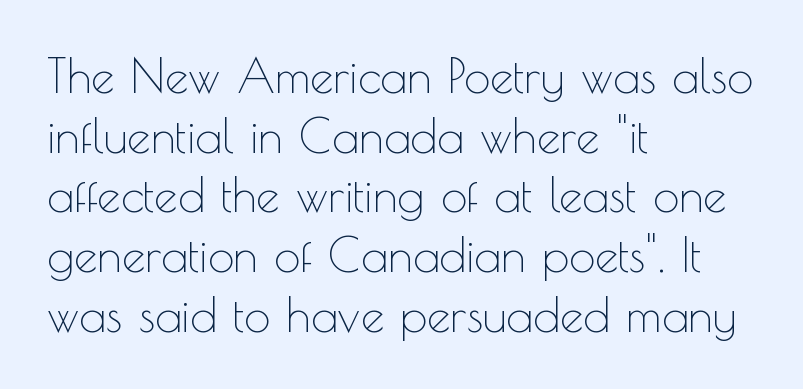
{"serif": "no", "italic": "no", "bold": "no", "weight": "thin", "width": "normal", "x_height": "small", "monospaced": "no", "underline": "no", "align": "left", "line_spacing": "normal", "line_spacing_ratio": 1.27, "letter_spacing": "normal", "letter_spacing_em": 0.0, "glyph_px": 47}
